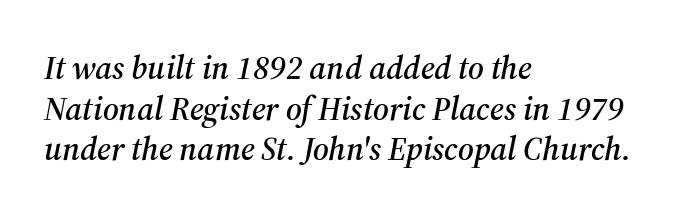
The image shows 33 px serif type, italic (leaning right); set left-aligned, line spacing 1.23x, normal letter spacing, not underlined; medium stroke contrast and a medium x-height.
